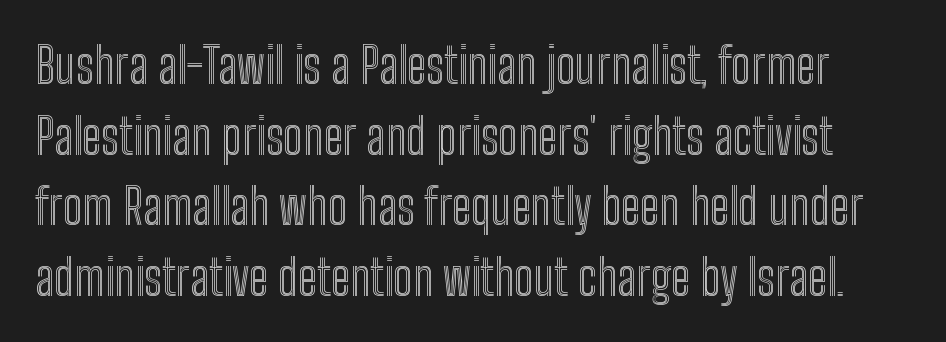
If you measured baseline to baseline, you'd find a middling distance. Any mark beneath the type? The region is blank. Looks like regular typesetting: each glyph gets only the width it needs. Posture: vertical.
